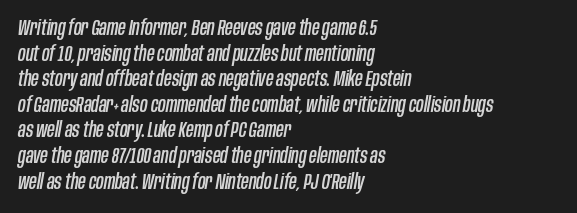
Q: Is the text italic (slanted)? A: Yes, it leans right by about 10 degrees.
Q: Is the text underlined? A: No.
Q: How is the paragraph aligned? A: Left-aligned.
Q: Is the spacing between letters normal or unusually wide? A: Normal.
